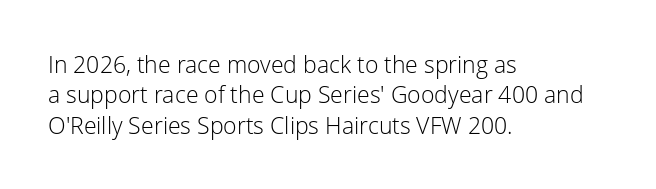
The space directly below the letters is spotless. Caption: standard tracking, unaltered. Vertically, the passage feels balanced, rows spaced as you'd expect. Does the lettering tilt? It doesn't — this is upright.
